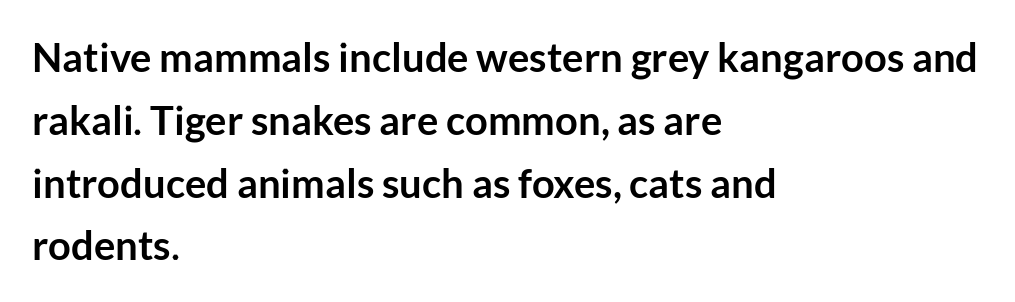
Grotesque or geometric, the face here clearly has no serifs. If you drew a line through each stem, it would be perfectly vertical. Weight check: bold — yes, fully. The lines in this sample share a left origin and differ only in where they stop. Has an underline been added? It has not.
